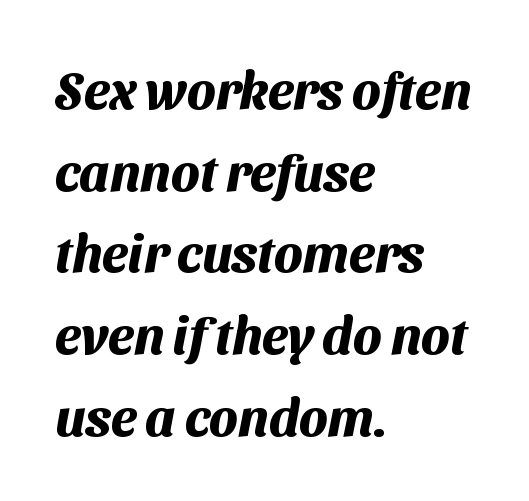
{"serif": "no", "bold": "yes", "weight": "heavy", "width": "normal", "stroke_contrast": "medium", "x_height": "medium", "monospaced": "no", "underline": "no", "align": "left", "line_spacing": "normal", "line_spacing_ratio": 1.57, "letter_spacing": "normal", "letter_spacing_em": 0.0, "glyph_px": 52}
